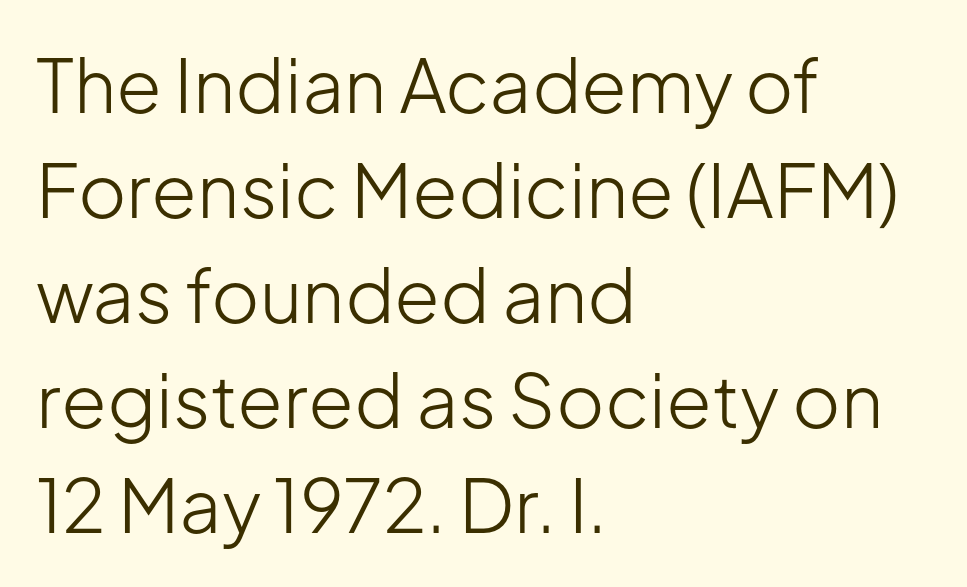
The image shows 74 px light sans-serif type, upright; set left-aligned, normal line spacing (1.42x), normal letter spacing, not underlined; low stroke contrast and a medium x-height.
